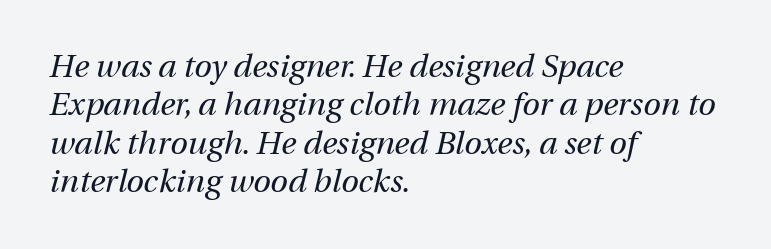
{"italic": "yes", "lean": "right", "slant_degrees": 12, "bold": "no", "weight": "regular", "width": "normal", "stroke_contrast": "medium", "x_height": "medium", "monospaced": "no", "underline": "no", "align": "left", "line_spacing_ratio": 1.2, "letter_spacing": "normal", "letter_spacing_em": 0.0, "glyph_px": 32}
